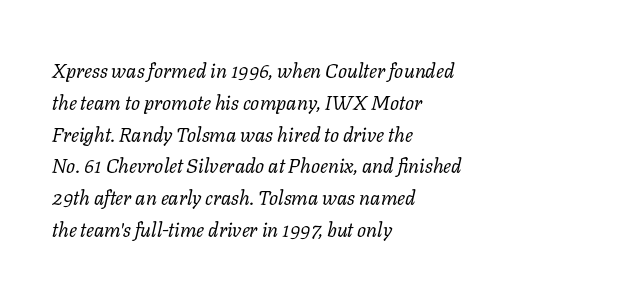
{"italic": "yes", "lean": "right", "slant_degrees": 11, "bold": "no", "underline": "no", "align": "left", "line_spacing": "normal", "line_spacing_ratio": 1.59, "letter_spacing": "normal", "letter_spacing_em": 0.0, "glyph_px": 20}
